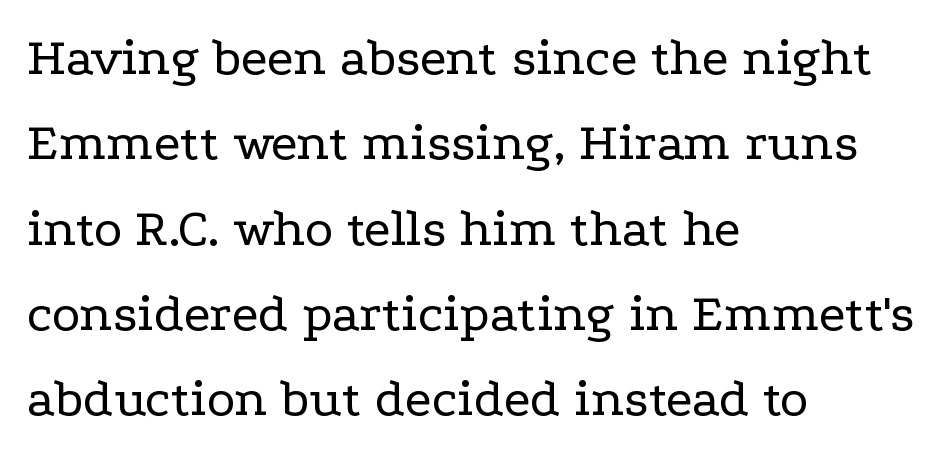
The image shows 54 px regular-weight, wide serif type, upright; set left-aligned, normal line spacing (1.58x), normal letter spacing, not underlined; low stroke contrast and a medium x-height.
